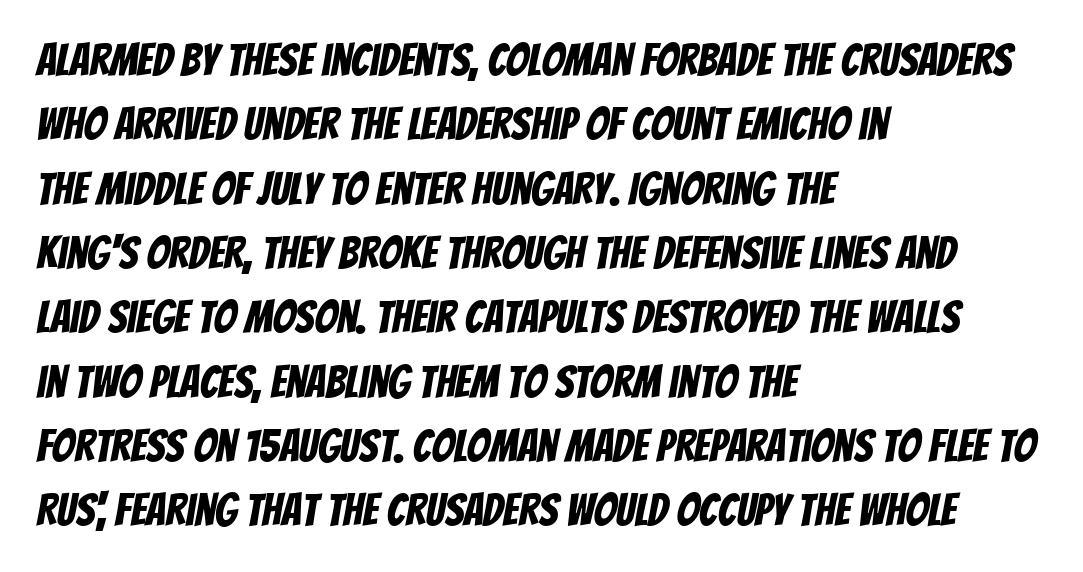
The image shows 45 px condensed sans-serif type; set left-aligned, normal line spacing (1.43x), normal letter spacing, not underlined; low stroke contrast and a large x-height.
